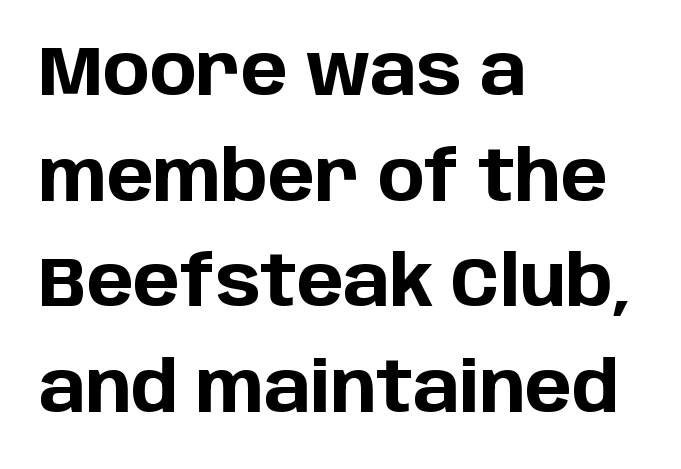
Q: Is the text bold? A: Yes.
Q: Is the text italic (slanted)? A: No, it is upright.
Q: Is the typeface a serif or a sans-serif typeface? A: Sans-serif.
Q: Is the text underlined? A: No.
Q: How is the paragraph aligned? A: Left-aligned.
Q: Is the spacing between letters normal or unusually wide? A: Normal.
Q: Is the spacing between lines tight, normal or loose? A: Normal.
Q: Width (condensed, normal, or wide)? A: Normal.
Q: Stroke contrast? A: Low.
Q: x-height? A: Large.
Q: Monospaced? A: No.
